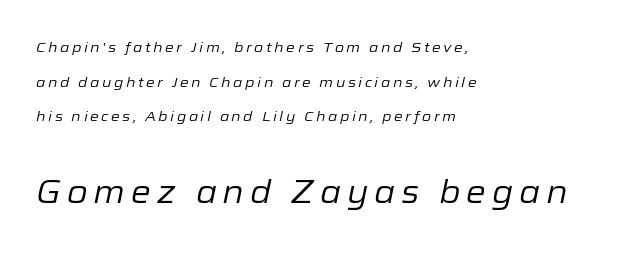
Honestly, the rows look like they've been pulled way apart. Size contrast runs from small at the top to large at the bottom. Stems and bowls with no extra thickness — not bold. The typography opts for an oblique posture over an upright one.
